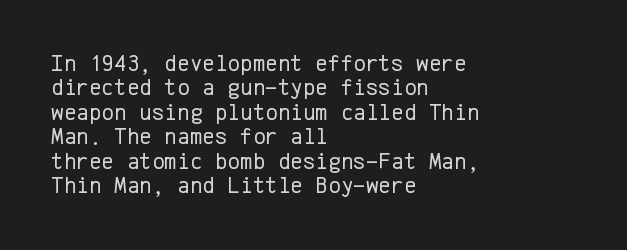
{"italic": "no", "bold": "no", "underline": "no", "align": "left", "line_spacing": "tight", "line_spacing_ratio": 1.02, "letter_spacing": "normal", "letter_spacing_em": 0.0, "glyph_px": 24}
